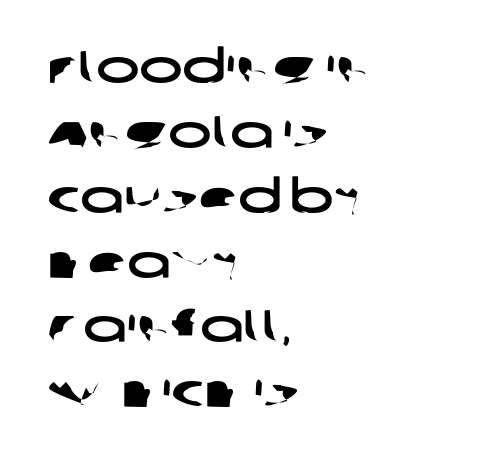
The image shows 46 px wide sans-serif type; set left-aligned, normal line spacing (1.41x), normal letter spacing, not underlined; low stroke contrast and a large x-height.
